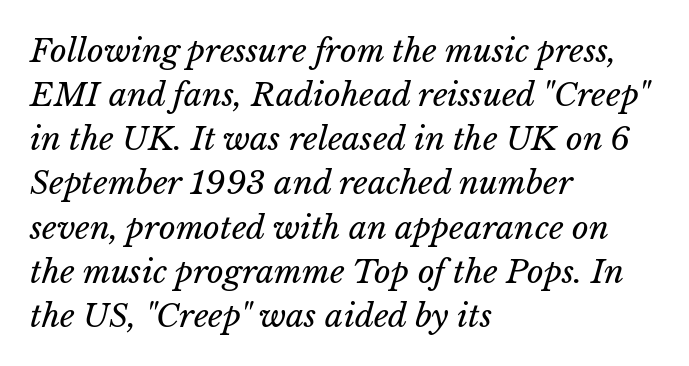
Q: Is the text bold? A: No.
Q: Is the text italic (slanted)? A: Yes, it leans right by about 15 degrees.
Q: Is the text underlined? A: No.
Q: How is the paragraph aligned? A: Left-aligned.
Q: Is the spacing between letters normal or unusually wide? A: Normal.
Q: Is the spacing between lines tight, normal or loose? A: Normal.
Q: Width (condensed, normal, or wide)? A: Normal.
Q: Stroke contrast? A: Low.
Q: x-height? A: Medium.
Q: Monospaced? A: No.
